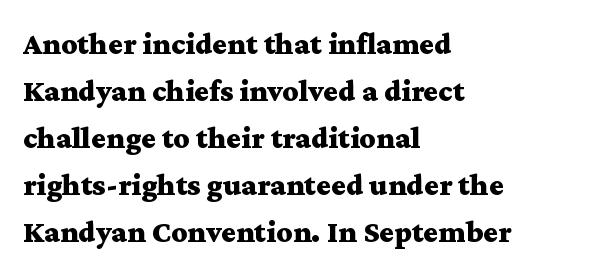
The image shows 31 px bold, wide serif type, upright; set left-aligned, normal line spacing (1.52x), normal letter spacing, not underlined; medium stroke contrast and a medium x-height.
